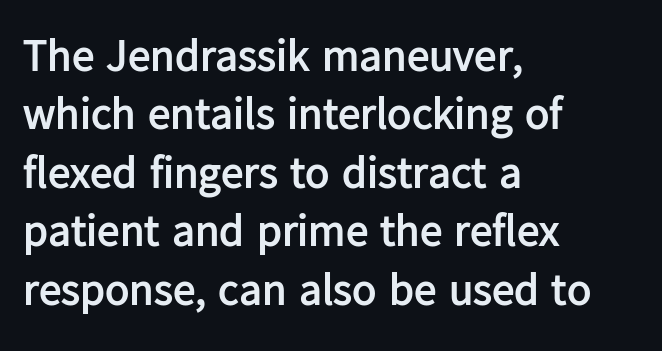
The image shows 45 px semibold sans-serif type, upright; set left-aligned, normal line spacing (1.3x), normal letter spacing, not underlined; low stroke contrast and a medium x-height.
